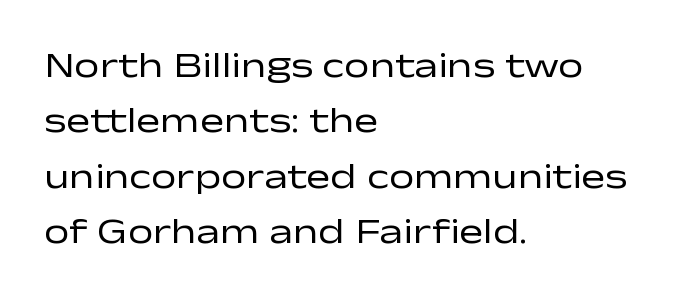
Q: Is the text bold? A: No.
Q: Is the text italic (slanted)? A: No, it is upright.
Q: Is the typeface a serif or a sans-serif typeface? A: Sans-serif.
Q: Is the text underlined? A: No.
Q: How is the paragraph aligned? A: Left-aligned.
Q: Is the spacing between letters normal or unusually wide? A: Normal.
Q: Is the spacing between lines tight, normal or loose? A: Normal.
Q: Width (condensed, normal, or wide)? A: Wide.
Q: Stroke contrast? A: Low.
Q: x-height? A: Medium.
Q: Monospaced? A: No.
